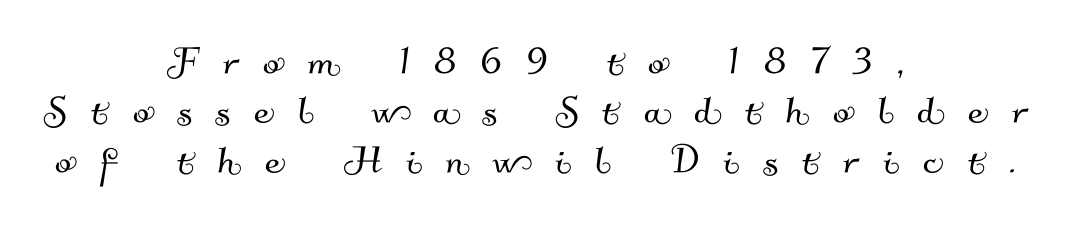
{"serif": "no", "width": "normal", "stroke_contrast": "medium", "x_height": "small", "monospaced": "no", "underline": "no", "align": "center", "line_spacing": "tight", "line_spacing_ratio": 1.03, "letter_spacing": "wide", "letter_spacing_em": 0.5, "glyph_px": 48}
